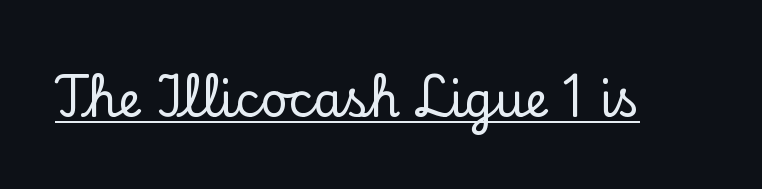
The image shows 47 px serif type, upright; set normal letter spacing, underlined; low stroke contrast and a small x-height.
